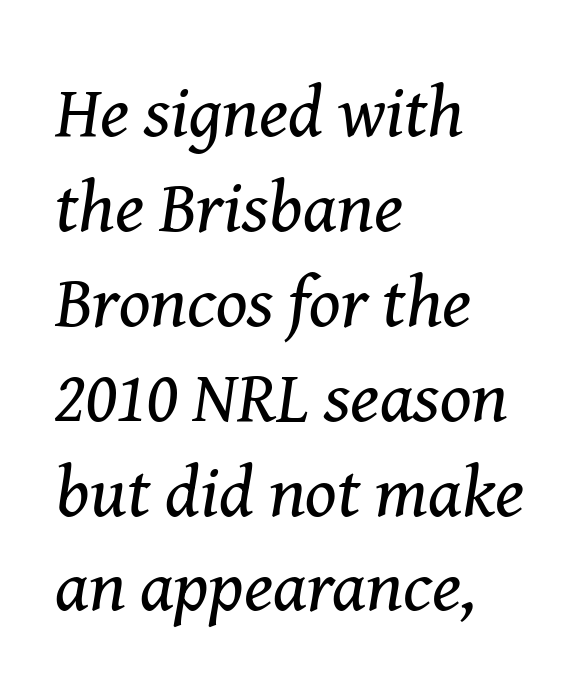
Q: Is the text bold? A: No.
Q: Is the text italic (slanted)? A: Yes, it leans right by about 8 degrees.
Q: Is the typeface a serif or a sans-serif typeface? A: Serif.
Q: Is the text underlined? A: No.
Q: How is the paragraph aligned? A: Left-aligned.
Q: Is the spacing between letters normal or unusually wide? A: Normal.
Q: Is the spacing between lines tight, normal or loose? A: Normal.
Q: Width (condensed, normal, or wide)? A: Normal.
Q: Stroke contrast? A: Medium.
Q: x-height? A: Medium.
Q: Monospaced? A: No.
